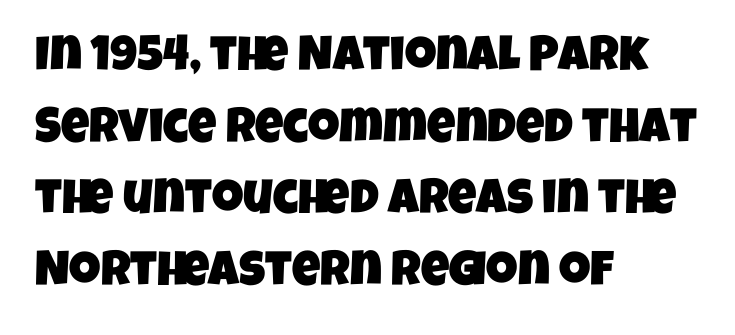
The image shows 49 px condensed sans-serif type; set left-aligned, normal line spacing (1.46x), normal letter spacing, not underlined; low stroke contrast and a large x-height.
